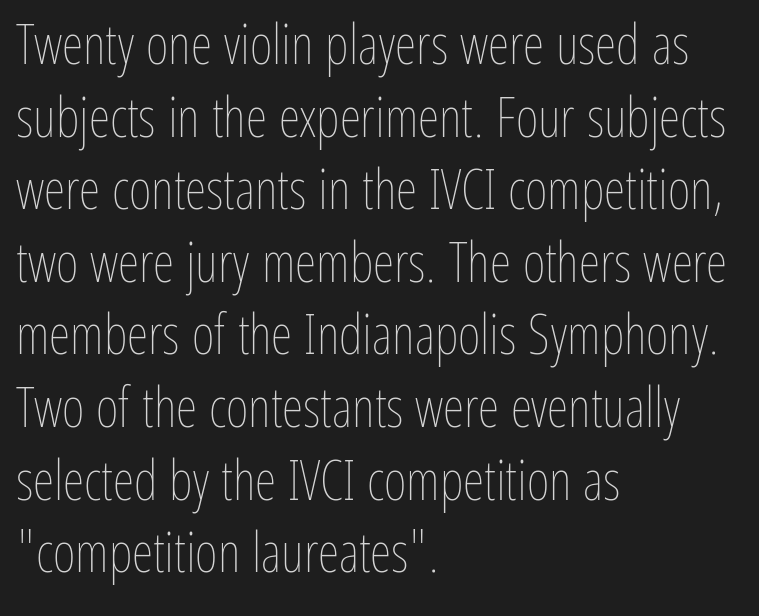
The strokes carry an ordinary text weight at most. These lines keep a tight, regular rhythm from letter to letter. Only glyphs here, with clear space below each row. You can tell it's not italic because the verticals are truly vertical. The compositor pushed each line to the left boundary. The line-height multiplier appears to be the usual default.
